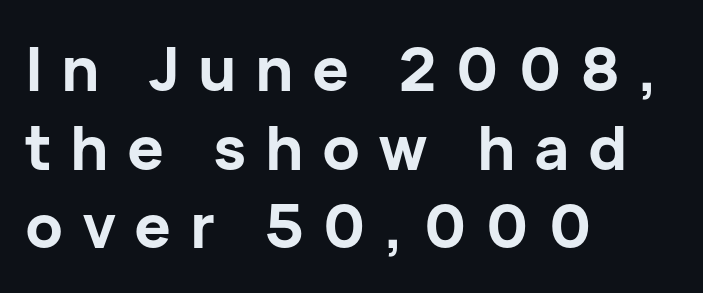
Q: Is the text bold? A: Yes.
Q: Is the text italic (slanted)? A: No, it is upright.
Q: Is the typeface a serif or a sans-serif typeface? A: Sans-serif.
Q: Is the text underlined? A: No.
Q: How is the paragraph aligned? A: Left-aligned.
Q: Is the spacing between letters normal or unusually wide? A: Unusually wide.
Q: Is the spacing between lines tight, normal or loose? A: Normal.
Q: Width (condensed, normal, or wide)? A: Normal.
Q: Stroke contrast? A: Low.
Q: x-height? A: Medium.
Q: Monospaced? A: No.
